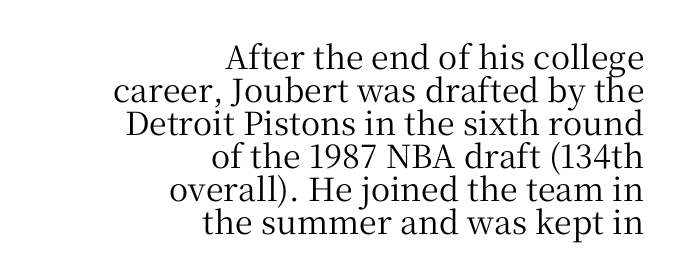
Q: Is the text italic (slanted)? A: No, it is upright.
Q: Is the typeface a serif or a sans-serif typeface? A: Serif.
Q: Is the text underlined? A: No.
Q: How is the paragraph aligned? A: Right-aligned.
Q: Is the spacing between letters normal or unusually wide? A: Normal.
Q: Is the spacing between lines tight, normal or loose? A: Tight.
Q: Width (condensed, normal, or wide)? A: Normal.
Q: Stroke contrast? A: Medium.
Q: x-height? A: Medium.
Q: Monospaced? A: No.
